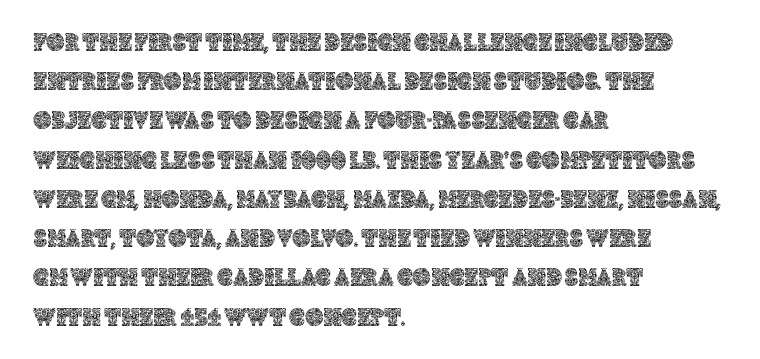
The image shows 25 px text type, upright; set left-aligned, normal line spacing (1.57x), normal letter spacing, not underlined.
